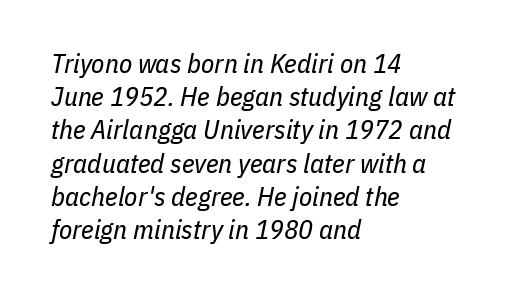
The image shows 27 px text type, italic (leaning right); set left-aligned, line spacing 1.23x, normal letter spacing, not underlined.
